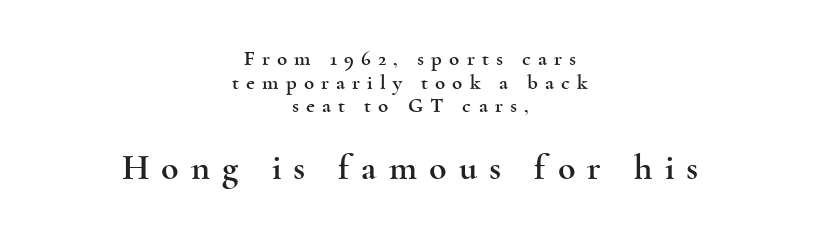
The image shows 36 px wide serif type, upright; set centered, tight line spacing (1.13x), unusually wide letter spacing (+0.34 em), not underlined; the second (bottom) block is 1.71x larger; a small x-height.
